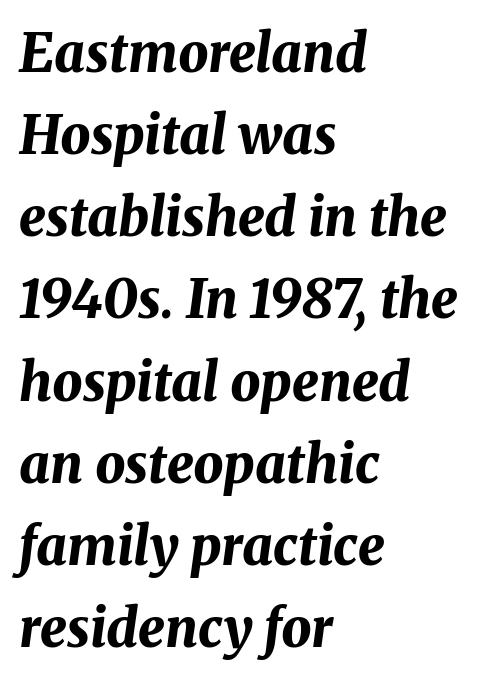
The image shows 53 px bold type, italic (leaning right); set left-aligned, normal line spacing (1.55x), normal letter spacing, not underlined; medium stroke contrast and a medium x-height.
